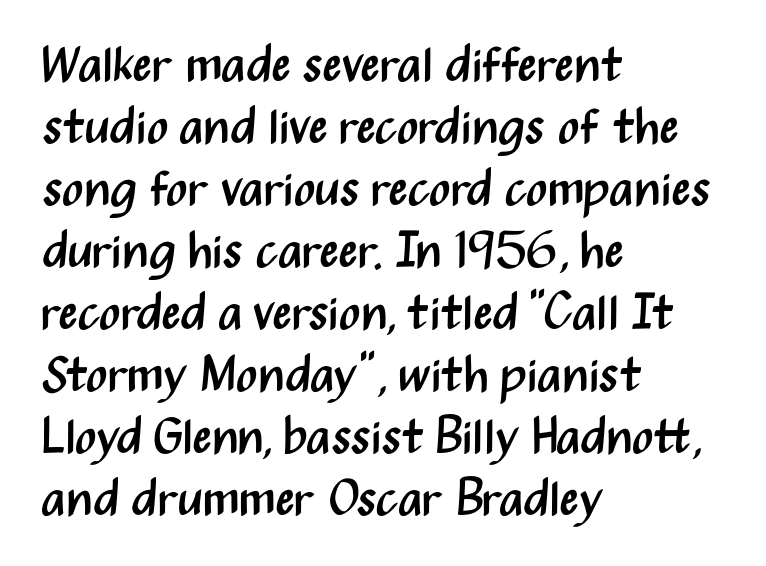
The letters look calm and open, with moderate or lighter stems. The type family on display is of the sans-serif kind. Does the copy run flush right? No — it runs flush left. Letter spacing: default. Descender tails drop into unmarked territory.
